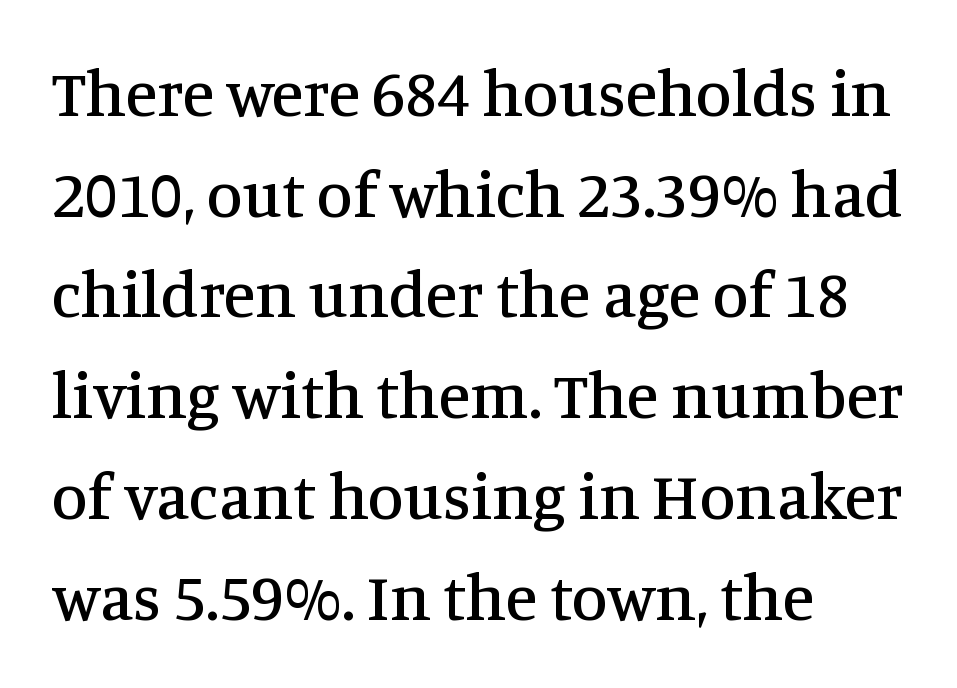
Looks like regular typesetting: each glyph gets only the width it needs. Note: serifs present on the glyphs. This rendering leaves character spacing at its baseline value. This is roman type, the default non-slanted kind. Decoration check: the copy has no underline.
